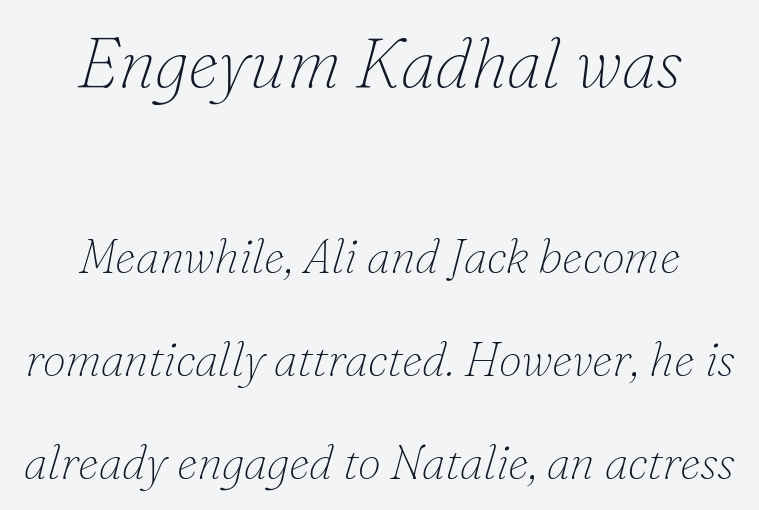
Q: Is the text bold? A: No.
Q: Is the text italic (slanted)? A: Yes, it leans right by about 16 degrees.
Q: Is the typeface a serif or a sans-serif typeface? A: Serif.
Q: Is the text underlined? A: No.
Q: How is the paragraph aligned? A: Centered.
Q: Is the spacing between letters normal or unusually wide? A: Normal.
Q: Is the spacing between lines tight, normal or loose? A: Loose.
Q: Which block of text is set in a larger size, the first (top) or the second (bottom)? A: The first (top) one.
Q: Width (condensed, normal, or wide)? A: Normal.
Q: Stroke contrast? A: Low.
Q: x-height? A: Small.
Q: Monospaced? A: No.
